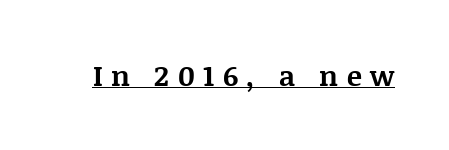
The image shows 28 px bold serif type, upright; set unusually wide letter spacing (+0.3 em), underlined; medium stroke contrast and a large x-height.
